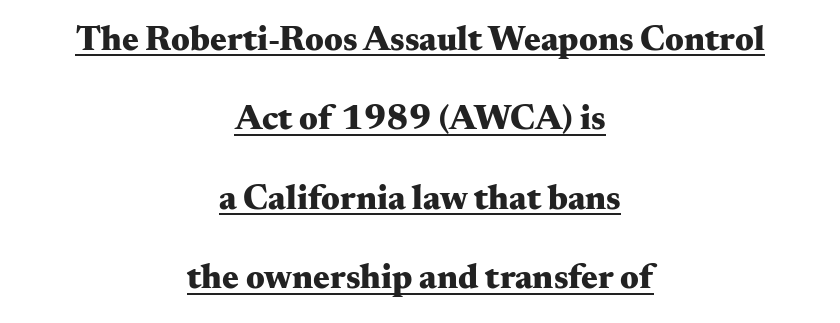
Q: Is the text bold? A: Yes.
Q: Is the text italic (slanted)? A: No, it is upright.
Q: Is the typeface a serif or a sans-serif typeface? A: Serif.
Q: Is the text underlined? A: Yes.
Q: How is the paragraph aligned? A: Centered.
Q: Is the spacing between letters normal or unusually wide? A: Normal.
Q: Is the spacing between lines tight, normal or loose? A: Loose.
Q: Width (condensed, normal, or wide)? A: Wide.
Q: Stroke contrast? A: Medium.
Q: x-height? A: Small.
Q: Monospaced? A: No.
